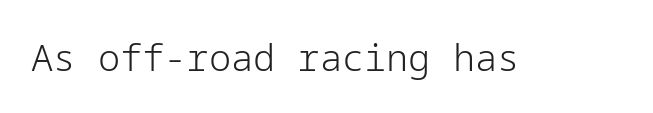
{"serif": "no", "italic": "no", "bold": "no", "weight": "light", "width": "normal", "stroke_contrast": "low", "x_height": "medium", "underline": "no", "letter_spacing": "normal", "letter_spacing_em": 0.0, "glyph_px": 37}
